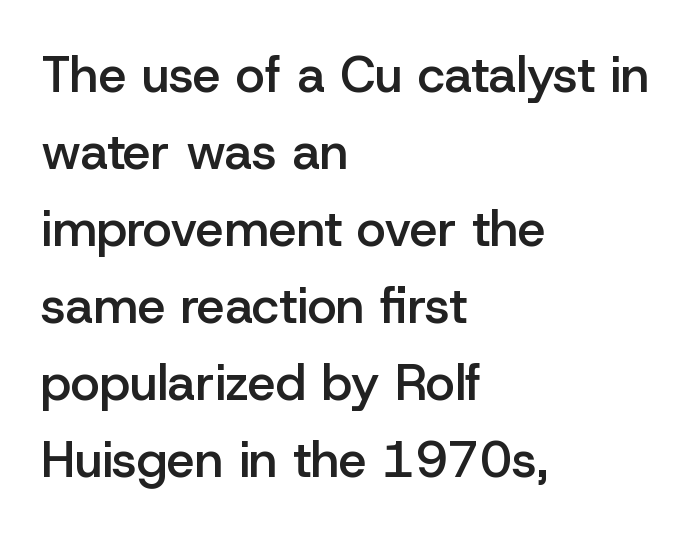
{"serif": "no", "italic": "no", "bold": "semi", "weight": "semibold", "width": "normal", "stroke_contrast": "low", "x_height": "medium", "monospaced": "no", "underline": "no", "align": "left", "line_spacing": "normal", "line_spacing_ratio": 1.54, "letter_spacing": "normal", "letter_spacing_em": 0.0, "glyph_px": 50}
